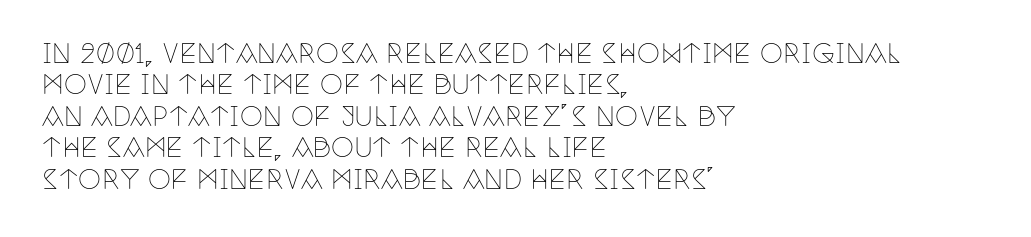
{"italic": "no", "bold": "no", "underline": "no", "align": "left", "line_spacing_ratio": 1.21, "letter_spacing": "normal", "letter_spacing_em": 0.0, "glyph_px": 26}
